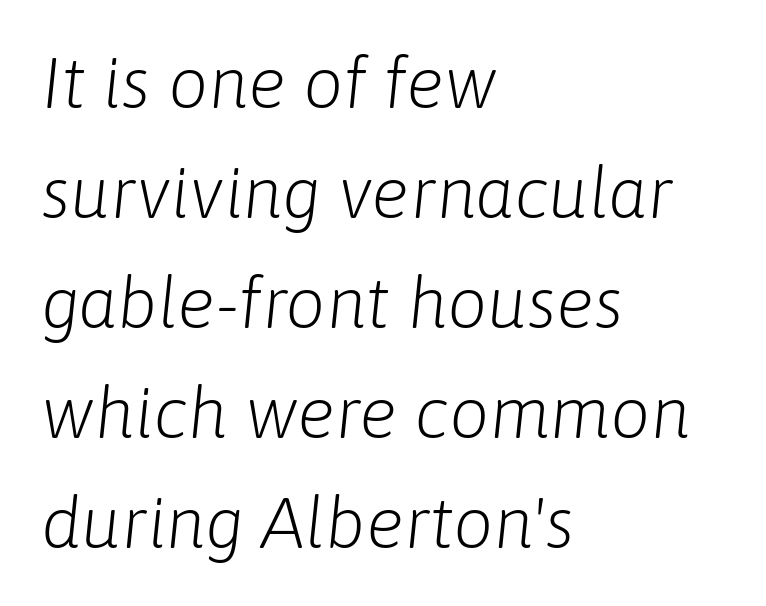
Q: Is the text bold? A: No.
Q: Is the text italic (slanted)? A: Yes, it leans right by about 6 degrees.
Q: Is the text underlined? A: No.
Q: How is the paragraph aligned? A: Left-aligned.
Q: Is the spacing between letters normal or unusually wide? A: Normal.
Q: Is the spacing between lines tight, normal or loose? A: Normal.
Q: Width (condensed, normal, or wide)? A: Normal.
Q: Stroke contrast? A: Low.
Q: x-height? A: Medium.
Q: Monospaced? A: No.
